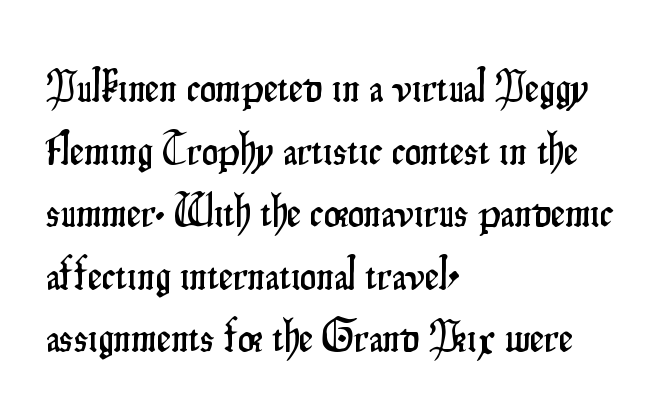
{"serif": "no", "italic": "no", "width": "condensed", "stroke_contrast": "low", "x_height": "small", "monospaced": "no", "underline": "no", "align": "left", "line_spacing": "normal", "line_spacing_ratio": 1.39, "letter_spacing": "normal", "letter_spacing_em": 0.0, "glyph_px": 45}
